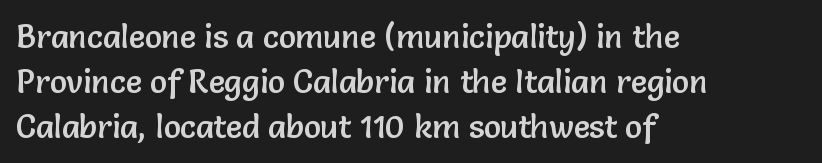
{"serif": "no", "italic": "no", "width": "normal", "stroke_contrast": "low", "x_height": "medium", "monospaced": "no", "underline": "no", "align": "left", "line_spacing": "normal", "line_spacing_ratio": 1.4, "letter_spacing": "normal", "letter_spacing_em": 0.0, "glyph_px": 32}
